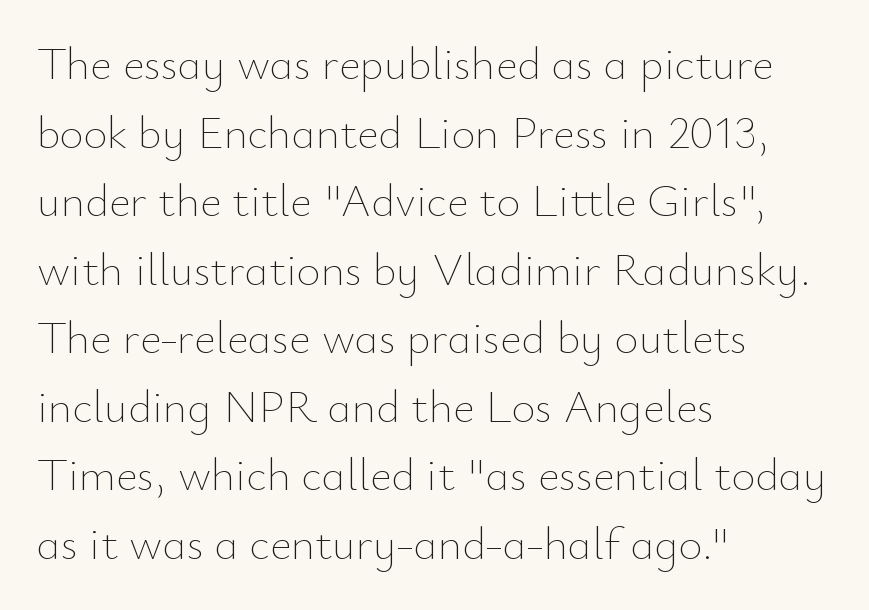
Q: Is the text bold? A: No.
Q: Is the text italic (slanted)? A: No, it is upright.
Q: Is the text underlined? A: No.
Q: How is the paragraph aligned? A: Left-aligned.
Q: Is the spacing between letters normal or unusually wide? A: Normal.
Q: Is the spacing between lines tight, normal or loose? A: Normal.
Q: Width (condensed, normal, or wide)? A: Normal.
Q: Stroke contrast? A: Low.
Q: x-height? A: Small.
Q: Monospaced? A: No.
